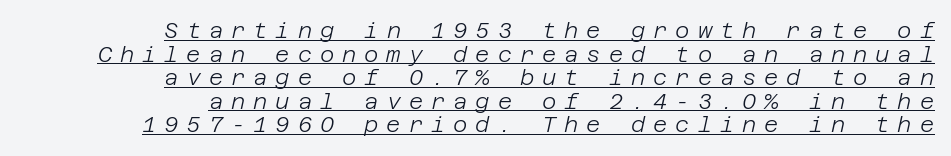
{"italic": "yes", "lean": "right", "slant_degrees": 12, "bold": "no", "underline": "yes", "align": "right", "line_spacing": "tight", "line_spacing_ratio": 1.07, "letter_spacing": "wide", "letter_spacing_em": 0.36, "glyph_px": 22}
